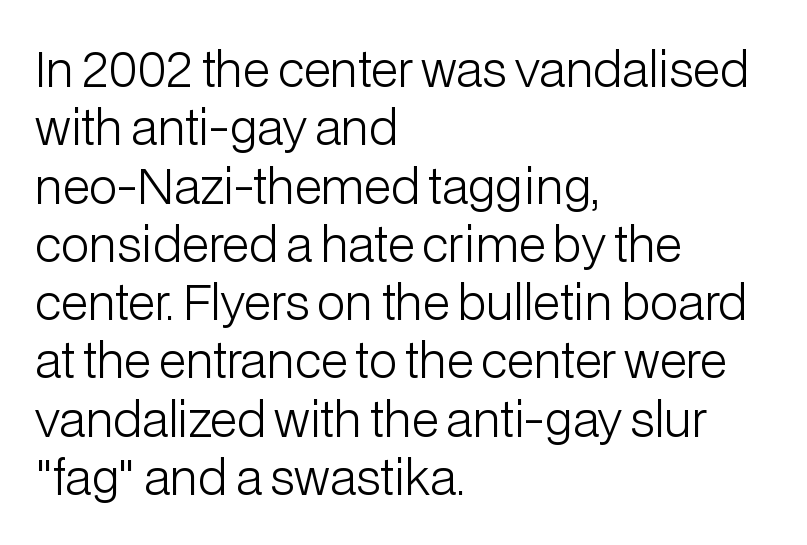
Q: Is the text bold? A: No.
Q: Is the text italic (slanted)? A: No, it is upright.
Q: Is the typeface a serif or a sans-serif typeface? A: Sans-serif.
Q: Is the text underlined? A: No.
Q: How is the paragraph aligned? A: Left-aligned.
Q: Is the spacing between letters normal or unusually wide? A: Normal.
Q: Width (condensed, normal, or wide)? A: Normal.
Q: Stroke contrast? A: Low.
Q: x-height? A: Medium.
Q: Monospaced? A: No.
